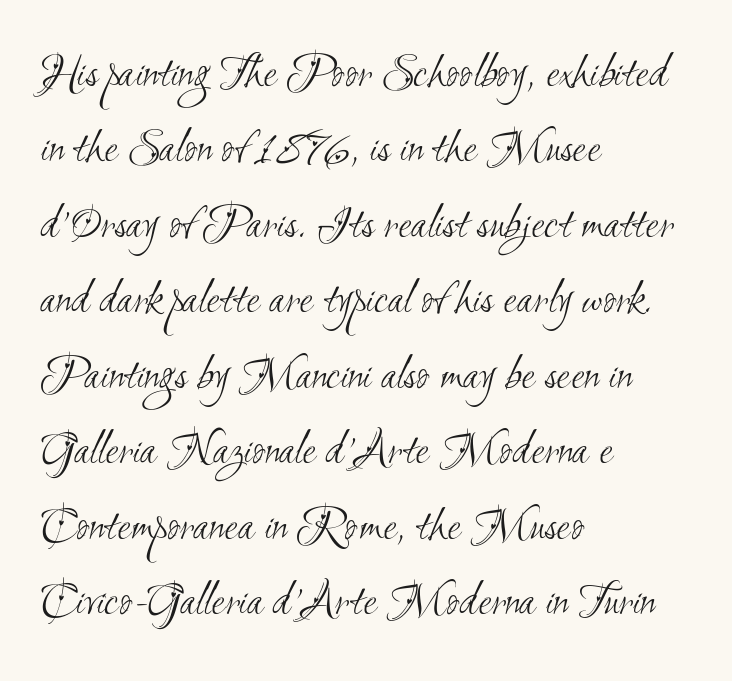
The image shows 49 px light, condensed sans-serif type; set left-aligned, normal line spacing (1.54x), normal letter spacing, not underlined; medium stroke contrast and a small x-height.
